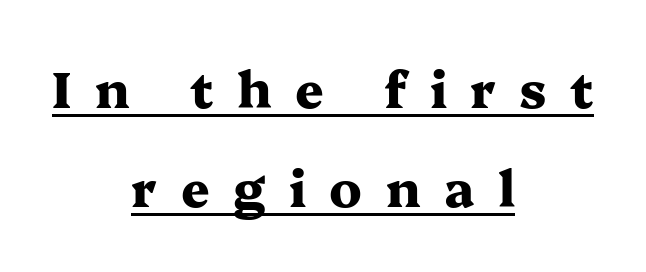
{"serif": "yes", "italic": "no", "bold": "yes", "weight": "heavy", "width": "wide", "stroke_contrast": "medium", "x_height": "medium", "monospaced": "no", "underline": "yes", "align": "center", "line_spacing": "loose", "line_spacing_ratio": 1.99, "letter_spacing": "wide", "letter_spacing_em": 0.47, "glyph_px": 50}
